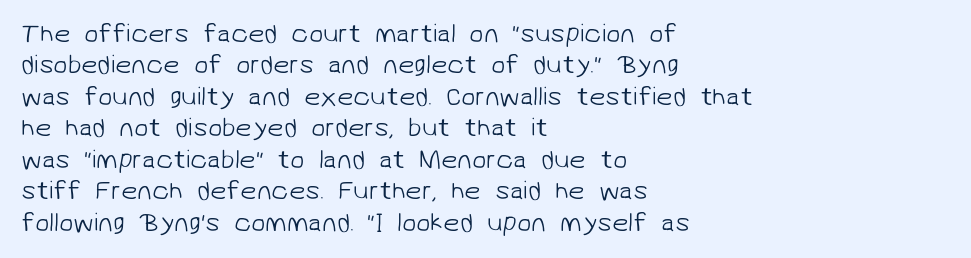
The image shows 26 px text type; set left-aligned, line spacing 1.21x, normal letter spacing, not underlined.
